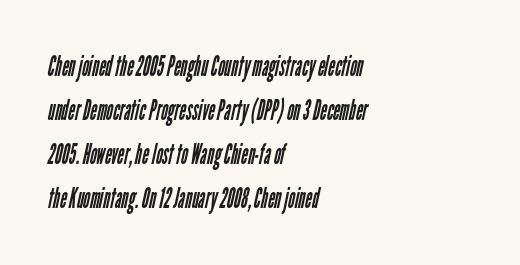
The image shows 29 px regular-weight, condensed sans-serif type; set left-aligned, normal line spacing (1.52x), normal letter spacing, not underlined; low stroke contrast and a medium x-height.
